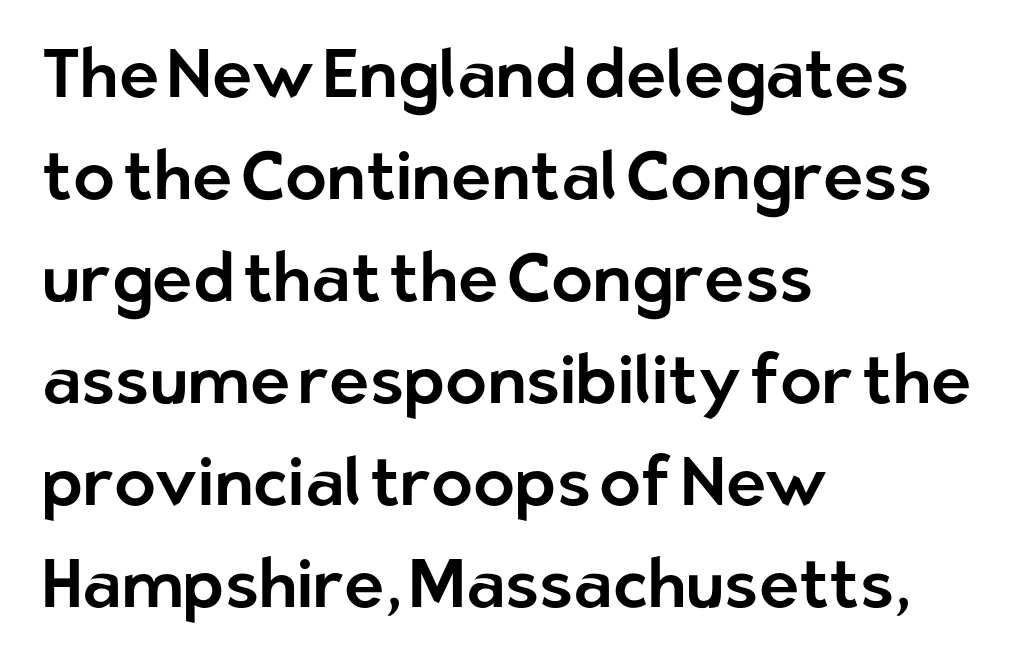
Q: Is the text italic (slanted)? A: No, it is upright.
Q: Is the typeface a serif or a sans-serif typeface? A: Sans-serif.
Q: Is the text underlined? A: No.
Q: How is the paragraph aligned? A: Left-aligned.
Q: Is the spacing between letters normal or unusually wide? A: Normal.
Q: Is the spacing between lines tight, normal or loose? A: Normal.
Q: Width (condensed, normal, or wide)? A: Normal.
Q: Stroke contrast? A: Low.
Q: x-height? A: Medium.
Q: Monospaced? A: No.
